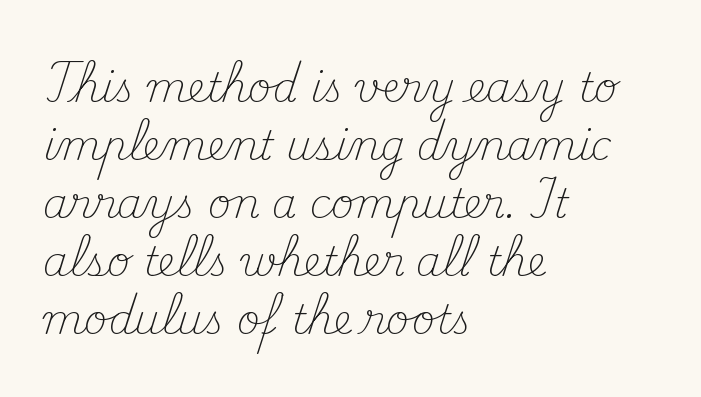
The compositor pushed each line to the left boundary. Weight class: somewhere from thin through regular. The line texture is even and compact thanks to regular tracking.
